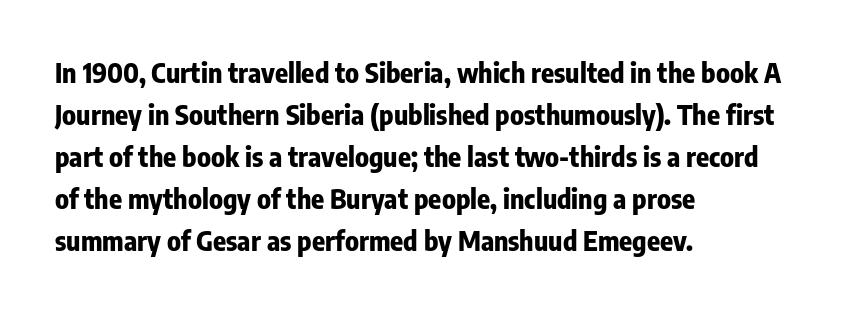
Q: Is the text bold? A: Yes.
Q: Is the text italic (slanted)? A: No, it is upright.
Q: Is the text underlined? A: No.
Q: How is the paragraph aligned? A: Left-aligned.
Q: Is the spacing between letters normal or unusually wide? A: Normal.
Q: Is the spacing between lines tight, normal or loose? A: Normal.
